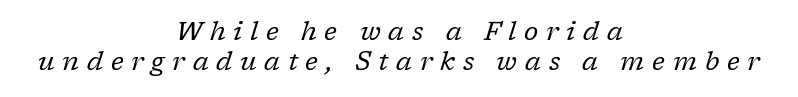
Q: Is the text bold? A: No.
Q: Is the text italic (slanted)? A: Yes, it leans right by about 17 degrees.
Q: Is the text underlined? A: No.
Q: How is the paragraph aligned? A: Centered.
Q: Is the spacing between letters normal or unusually wide? A: Unusually wide.
Q: Is the spacing between lines tight, normal or loose? A: Tight.
